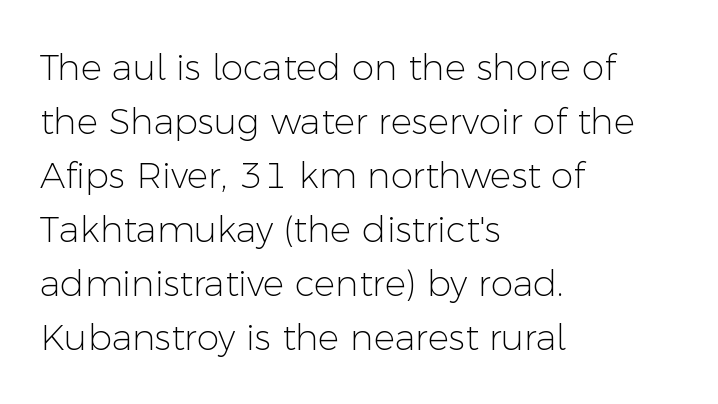
The baseline area is clear. Layout note: lines flush left. Compared with typical body copy, the letter spacing here is the same. Examine the stroke ends and you'll find no serifs. Summary of vertical rhythm: regular, with standard interline spacing. It's the straight-up-and-down kind of type.
